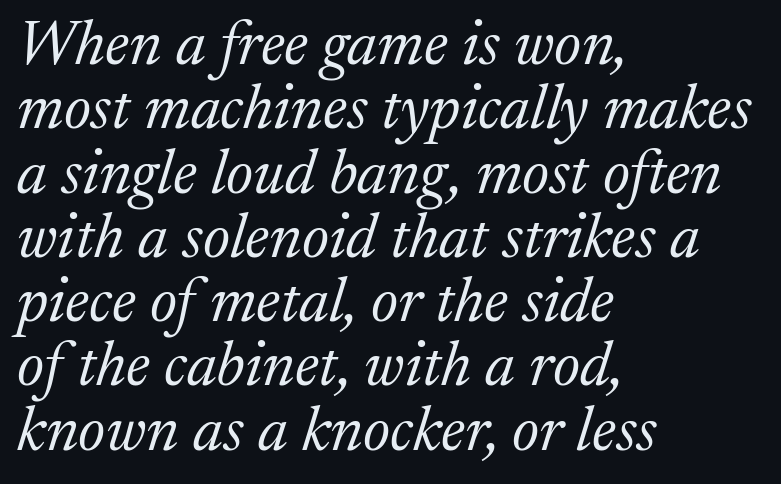
{"serif": "yes", "italic": "yes", "lean": "right", "slant_degrees": 17, "bold": "no", "weight": "light", "width": "normal", "stroke_contrast": "medium", "x_height": "medium", "monospaced": "no", "underline": "no", "align": "left", "line_spacing": "tight", "line_spacing_ratio": 1.02, "letter_spacing": "normal", "letter_spacing_em": 0.0, "glyph_px": 63}
